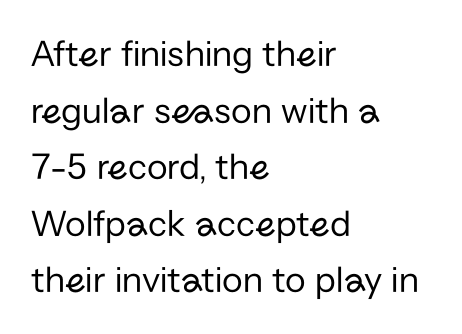
Q: Is the text bold? A: No.
Q: Is the text italic (slanted)? A: No, it is upright.
Q: Is the typeface a serif or a sans-serif typeface? A: Sans-serif.
Q: Is the text underlined? A: No.
Q: How is the paragraph aligned? A: Left-aligned.
Q: Is the spacing between letters normal or unusually wide? A: Normal.
Q: Is the spacing between lines tight, normal or loose? A: Normal.
Q: Width (condensed, normal, or wide)? A: Normal.
Q: Stroke contrast? A: Low.
Q: x-height? A: Medium.
Q: Monospaced? A: No.
